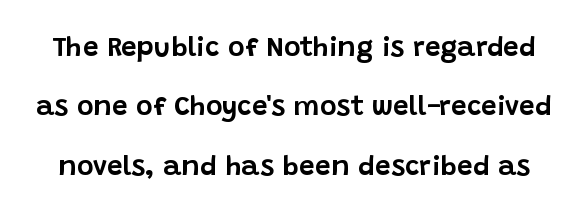
Q: Is the text italic (slanted)? A: No, it is upright.
Q: Is the typeface a serif or a sans-serif typeface? A: Sans-serif.
Q: Is the text underlined? A: No.
Q: Is the spacing between letters normal or unusually wide? A: Normal.
Q: Is the spacing between lines tight, normal or loose? A: Loose.
Q: Width (condensed, normal, or wide)? A: Normal.
Q: Stroke contrast? A: Low.
Q: x-height? A: Large.
Q: Monospaced? A: No.
